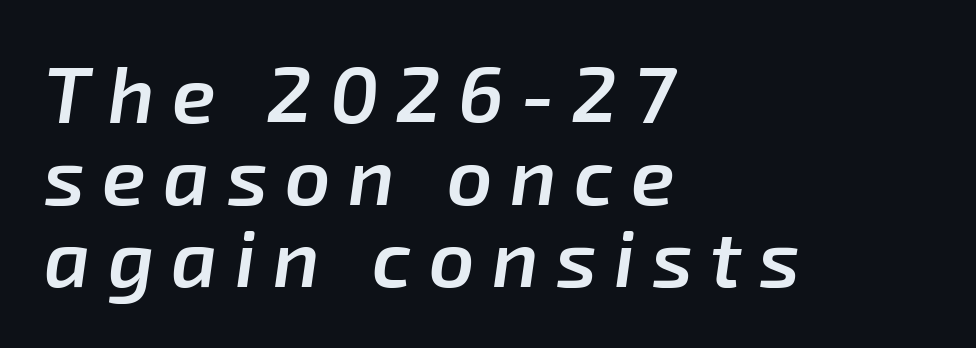
Q: Is the text bold? A: Semi-bold.
Q: Is the text italic (slanted)? A: Yes, it leans right by about 8 degrees.
Q: Is the text underlined? A: No.
Q: How is the paragraph aligned? A: Left-aligned.
Q: Is the spacing between letters normal or unusually wide? A: Unusually wide.
Q: Is the spacing between lines tight, normal or loose? A: Tight.
Q: Width (condensed, normal, or wide)? A: Normal.
Q: Stroke contrast? A: Low.
Q: x-height? A: Medium.
Q: Monospaced? A: No.
